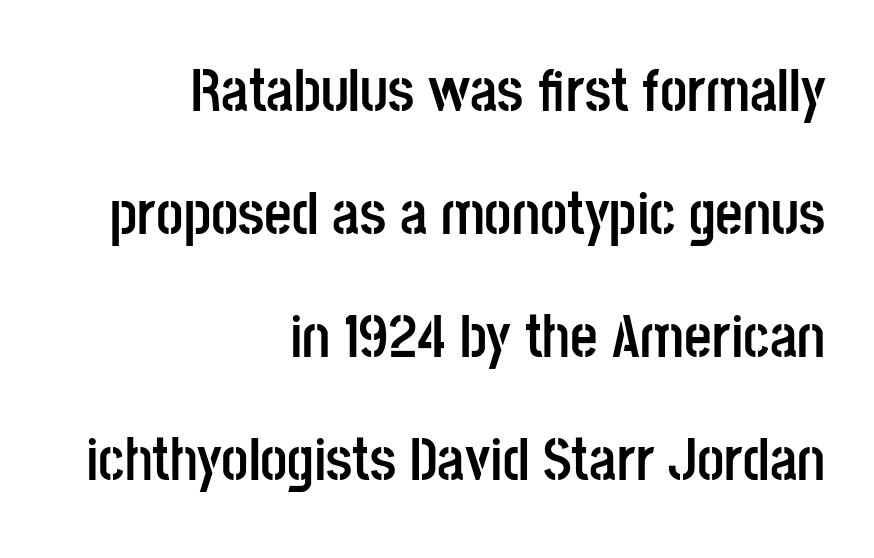
The image shows 60 px semibold, condensed sans-serif type, upright; set right-aligned, loose line spacing (2.05x), normal letter spacing, not underlined; low stroke contrast and a large x-height.
